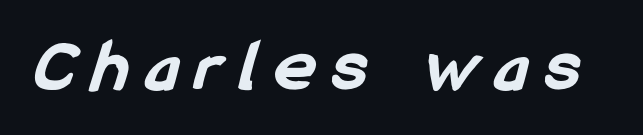
The image shows 75 px bold, condensed sans-serif type; set unusually wide letter spacing (+0.25 em), not underlined; low stroke contrast and a medium x-height.
